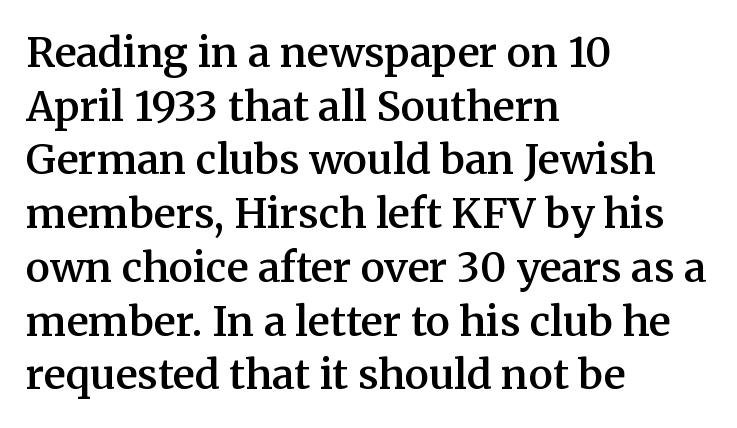
The image shows 41 px semibold serif type, upright; set left-aligned, normal line spacing (1.31x), normal letter spacing, not underlined; medium stroke contrast and a medium x-height.
